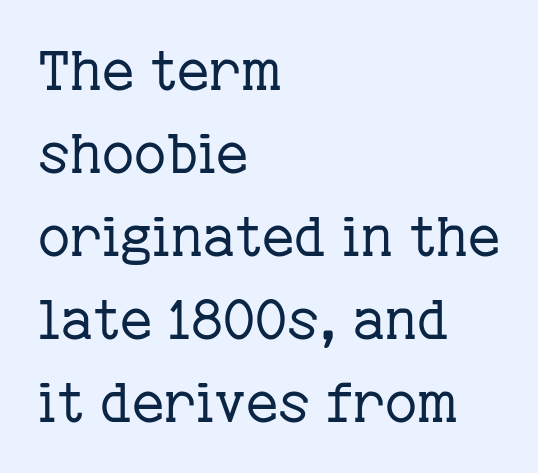
Q: Is the text bold? A: No.
Q: Is the text italic (slanted)? A: No, it is upright.
Q: Is the typeface a serif or a sans-serif typeface? A: Serif.
Q: Is the text underlined? A: No.
Q: How is the paragraph aligned? A: Left-aligned.
Q: Is the spacing between letters normal or unusually wide? A: Normal.
Q: Is the spacing between lines tight, normal or loose? A: Normal.
Q: Width (condensed, normal, or wide)? A: Normal.
Q: Stroke contrast? A: Low.
Q: x-height? A: Medium.
Q: Monospaced? A: No.
